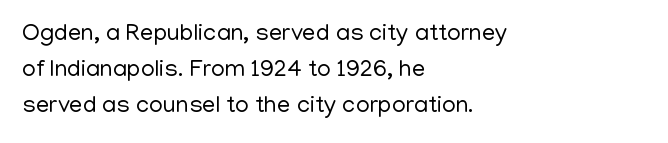
Q: Is the text bold? A: No.
Q: Is the text italic (slanted)? A: No, it is upright.
Q: Is the text underlined? A: No.
Q: How is the paragraph aligned? A: Left-aligned.
Q: Is the spacing between letters normal or unusually wide? A: Normal.
Q: Is the spacing between lines tight, normal or loose? A: Normal.
